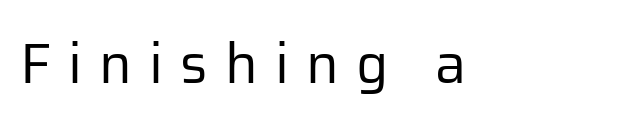
Q: Is the text bold? A: No.
Q: Is the text italic (slanted)? A: No, it is upright.
Q: Is the typeface a serif or a sans-serif typeface? A: Sans-serif.
Q: Is the text underlined? A: No.
Q: How is the paragraph aligned? A: Left-aligned.
Q: Is the spacing between letters normal or unusually wide? A: Unusually wide.
Q: Width (condensed, normal, or wide)? A: Normal.
Q: Stroke contrast? A: Low.
Q: x-height? A: Medium.
Q: Monospaced? A: No.
